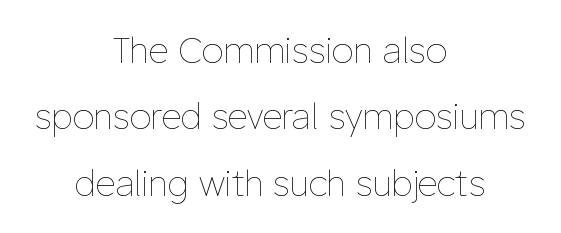
Character widths vary here, with narrow letters taking less room than wide ones. Is the type heavy? It reads as light-to-regular instead. Centered paragraph, ragged on both sides. A bare baseline throughout the passage. Ascenders rise straight up at ninety degrees. Students, note that the glyphs here touch the page at normal intervals.
